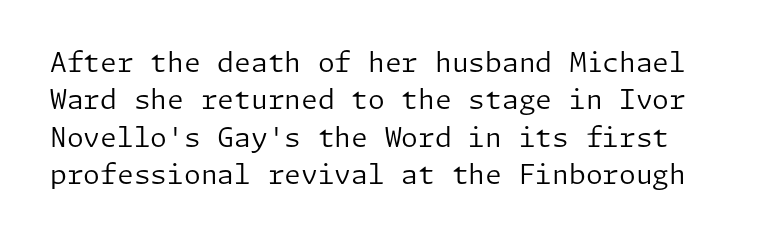
The image shows 27 px text type, upright; set normal line spacing (1.38x), normal letter spacing, not underlined.
